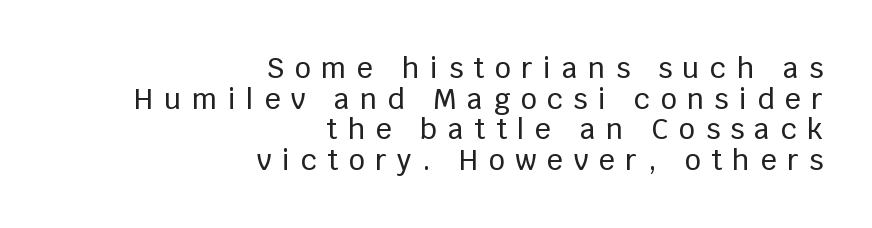
A roman cut, with each character standing at attention. Type without underlining. The text block is weighted toward the right margin, trailing off unevenly leftward. The typeface chosen for these lines omits serifs. Very little white space separates one row of letters from the next. These lines are rendered in a variable-pitch font.
